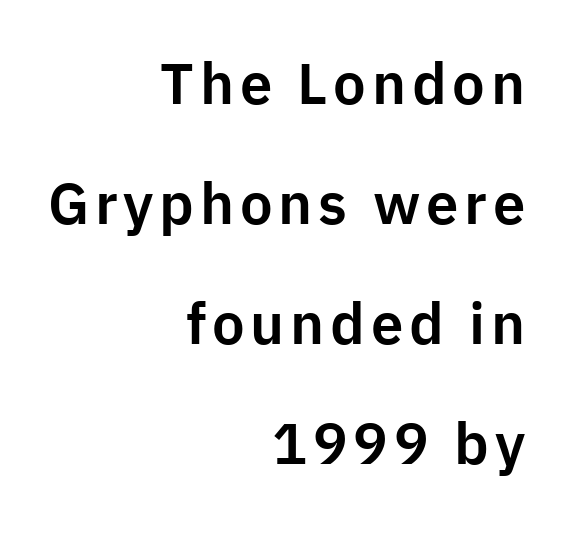
Q: Is the text italic (slanted)? A: No, it is upright.
Q: Is the typeface a serif or a sans-serif typeface? A: Sans-serif.
Q: Is the text underlined? A: No.
Q: How is the paragraph aligned? A: Right-aligned.
Q: Is the spacing between lines tight, normal or loose? A: Loose.
Q: Width (condensed, normal, or wide)? A: Normal.
Q: Stroke contrast? A: Low.
Q: x-height? A: Medium.
Q: Monospaced? A: No.
